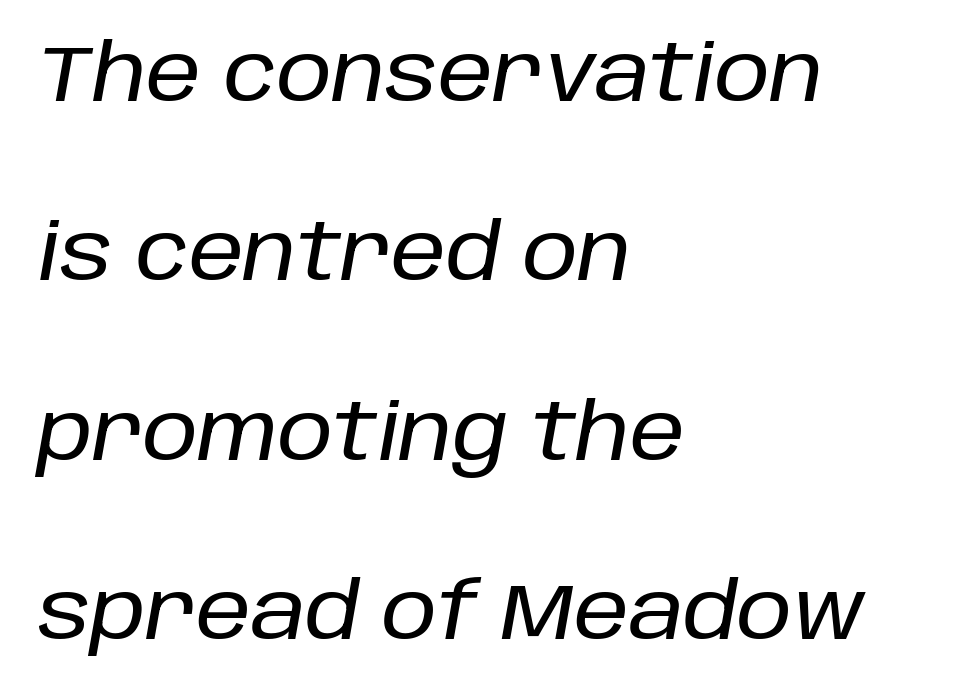
Looks like regular typesetting: each glyph gets only the width it needs. The block of text is sparse from top to bottom, with ample space between rows. The whole block is typeset with a tilt. The type is set solid horizontally, with unmodified tracking. Lines of text with bare space underneath. Line beginnings align vertically; line endings do not.
